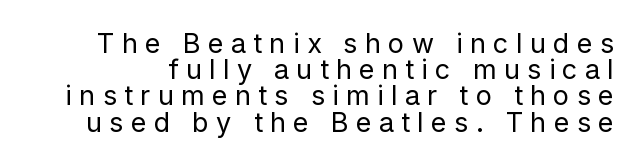
Q: Is the text bold? A: No.
Q: Is the text italic (slanted)? A: No, it is upright.
Q: Is the text underlined? A: No.
Q: Is the spacing between letters normal or unusually wide? A: Unusually wide.
Q: Is the spacing between lines tight, normal or loose? A: Tight.
